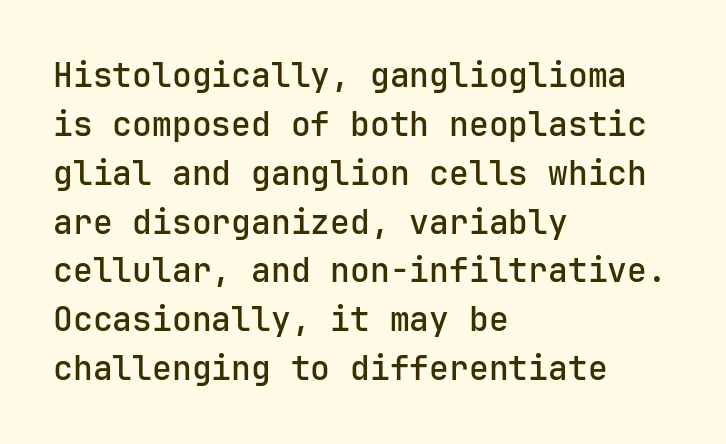
{"serif": "no", "italic": "no", "width": "normal", "stroke_contrast": "low", "x_height": "medium", "monospaced": "yes", "underline": "no", "align": "left", "line_spacing": "normal", "line_spacing_ratio": 1.48, "letter_spacing": "normal", "letter_spacing_em": 0.0, "glyph_px": 33}
